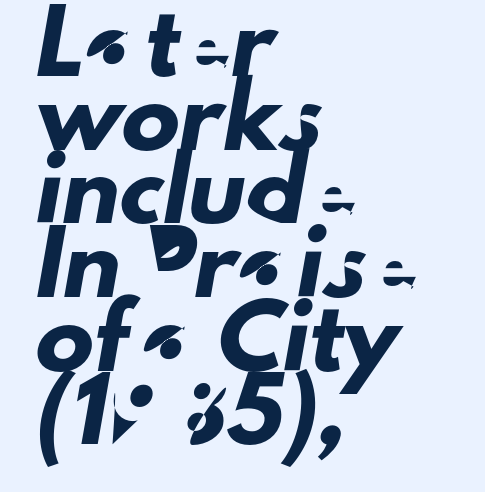
{"serif": "no", "width": "normal", "stroke_contrast": "low", "x_height": "small", "monospaced": "no", "underline": "no", "align": "left", "line_spacing": "normal", "line_spacing_ratio": 1.27, "letter_spacing": "normal", "letter_spacing_em": 0.0, "glyph_px": 58}
